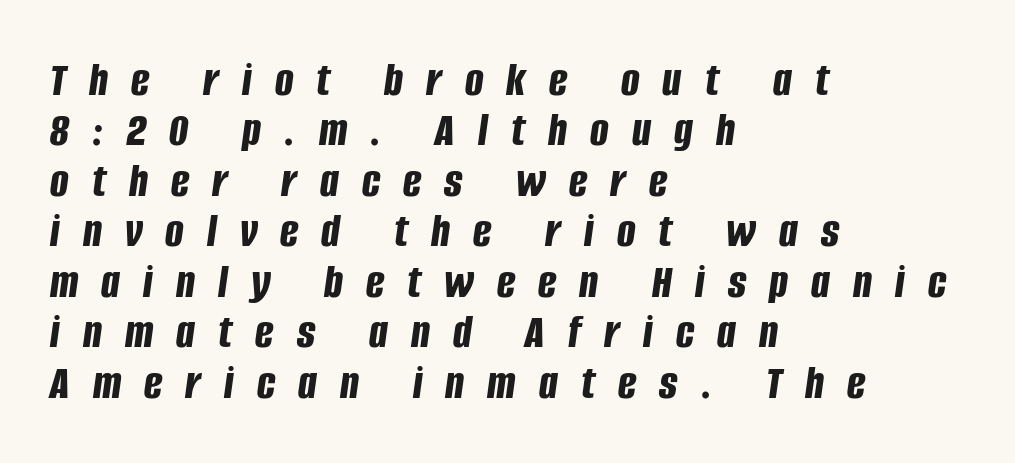
{"italic": "yes", "lean": "right", "slant_degrees": 8, "bold": "yes", "weight": "bold", "width": "condensed", "stroke_contrast": "low", "x_height": "large", "monospaced": "no", "underline": "no", "align": "left", "line_spacing": "tight", "line_spacing_ratio": 1.03, "letter_spacing": "wide", "letter_spacing_em": 0.47, "glyph_px": 49}
